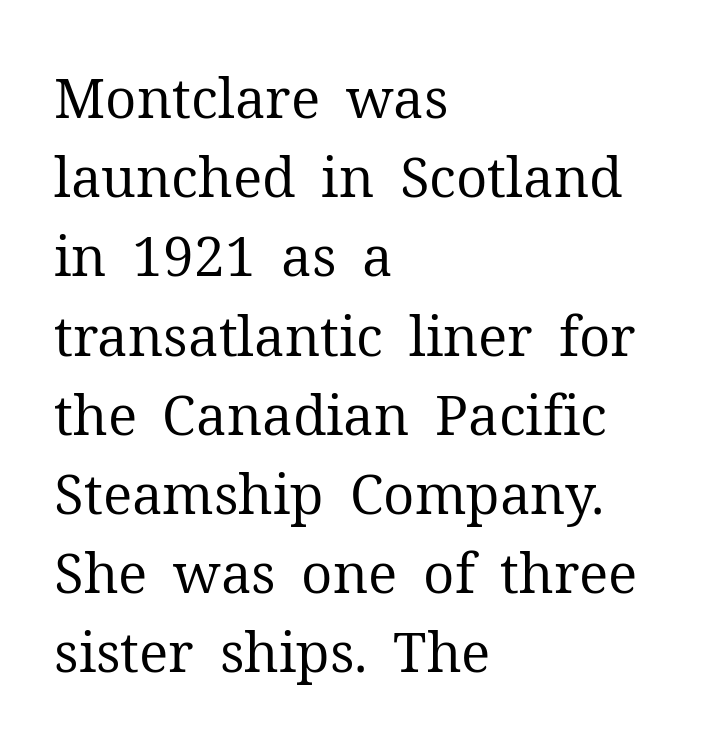
The image shows 55 px regular-weight serif type, upright; set left-aligned, normal line spacing (1.44x), normal letter spacing, not underlined; medium stroke contrast and a medium x-height.
